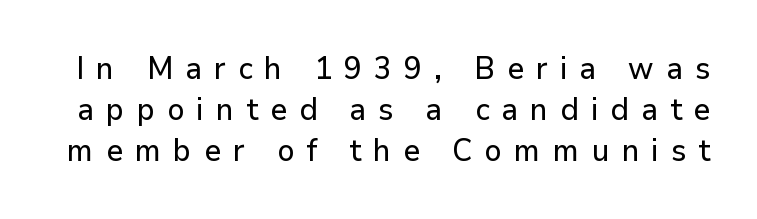
{"serif": "no", "italic": "no", "width": "normal", "stroke_contrast": "low", "x_height": "medium", "monospaced": "no", "underline": "no", "line_spacing": "normal", "line_spacing_ratio": 1.32, "letter_spacing": "wide", "letter_spacing_em": 0.39, "glyph_px": 31}
